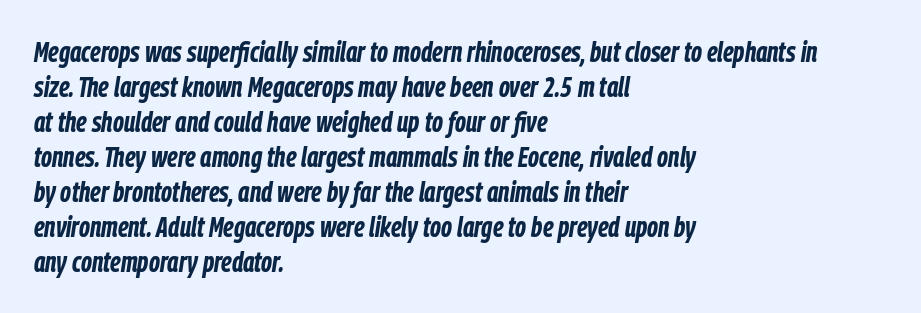
Q: Is the text bold? A: Yes.
Q: Is the text italic (slanted)? A: Yes, it leans right by about 9 degrees.
Q: Is the text underlined? A: No.
Q: How is the paragraph aligned? A: Left-aligned.
Q: Is the spacing between letters normal or unusually wide? A: Normal.
Q: Is the spacing between lines tight, normal or loose? A: Normal.
Q: Width (condensed, normal, or wide)? A: Condensed.
Q: Stroke contrast? A: Low.
Q: x-height? A: Medium.
Q: Monospaced? A: No.
